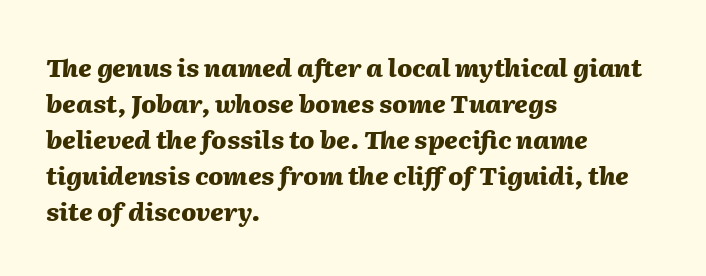
The image shows 25 px bold type, italic (leaning right); set left-aligned, normal line spacing (1.44x), normal letter spacing, not underlined.
